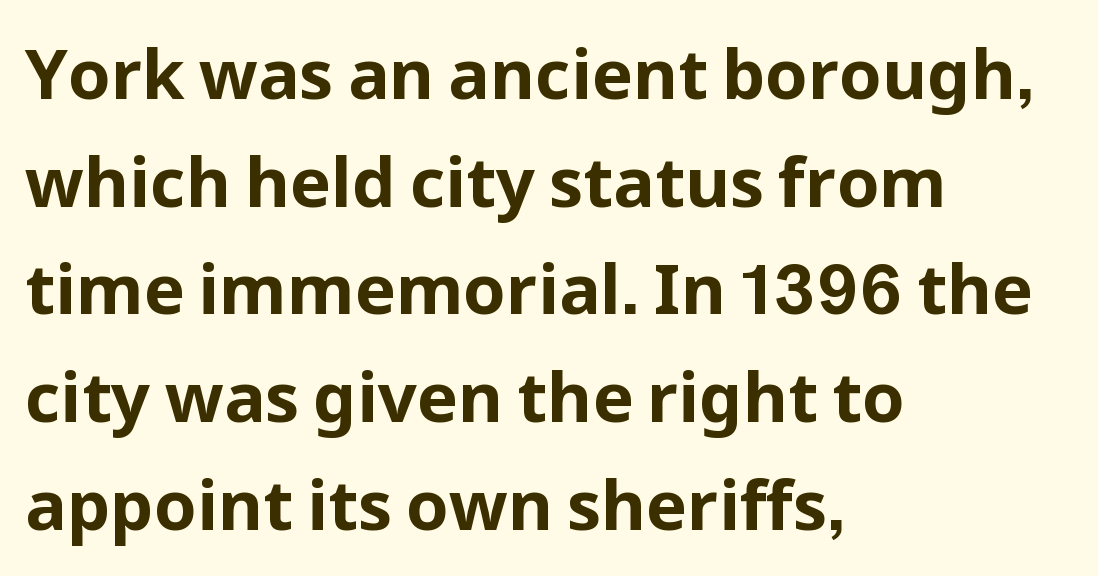
Every stem runs plumb, perpendicular to the baseline. Thick stems and heavy bowls — unmistakably bold. This block has exactly the height ordinary leading produces. How are the letters spaced? Ordinarily, with no added tracking.
